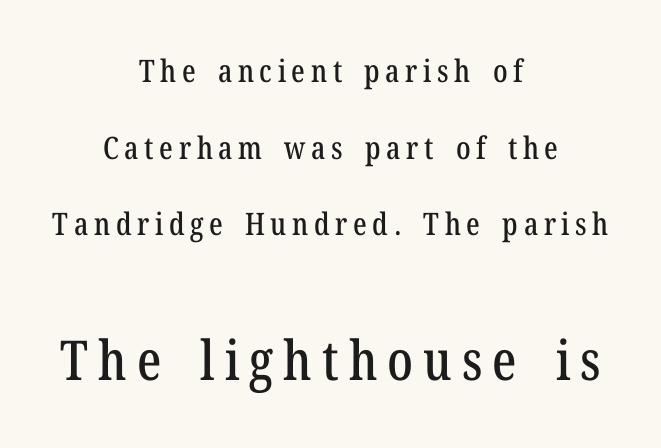
{"serif": "yes", "italic": "no", "width": "condensed", "stroke_contrast": "low", "x_height": "medium", "monospaced": "no", "underline": "no", "align": "center", "line_spacing": "loose", "line_spacing_ratio": 2.47, "larger_block": "second", "size_ratio": 1.77, "glyph_px": 55}
